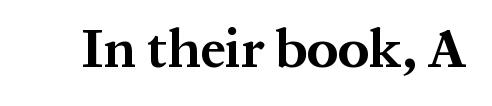
Q: Is the text bold? A: Yes.
Q: Is the text italic (slanted)? A: No, it is upright.
Q: Is the typeface a serif or a sans-serif typeface? A: Serif.
Q: Is the text underlined? A: No.
Q: Is the spacing between letters normal or unusually wide? A: Normal.
Q: Width (condensed, normal, or wide)? A: Normal.
Q: Stroke contrast? A: Medium.
Q: x-height? A: Medium.
Q: Monospaced? A: No.
